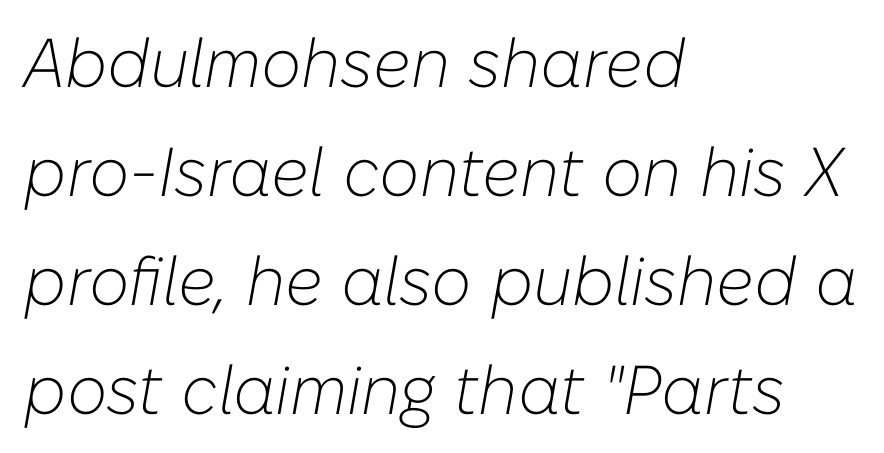
{"italic": "yes", "lean": "right", "slant_degrees": 10, "bold": "no", "weight": "light", "width": "normal", "stroke_contrast": "low", "x_height": "medium", "monospaced": "no", "underline": "no", "align": "left", "line_spacing": "normal", "line_spacing_ratio": 1.58, "letter_spacing": "normal", "letter_spacing_em": 0.0, "glyph_px": 69}
